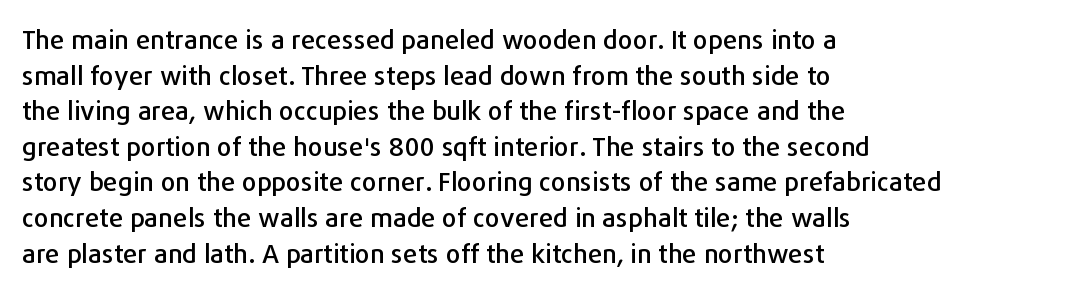
The image shows 26 px text type, upright; set left-aligned, normal line spacing (1.37x), normal letter spacing, not underlined.
